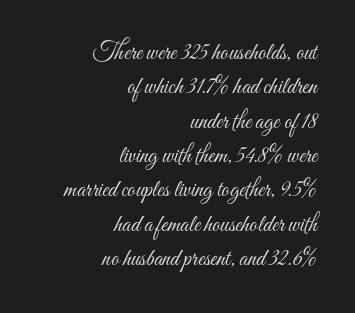
These glyphs show unthickened strokes, regular width or finer. The compositor pushed each line to the right boundary. The block of text has a typical density, with ordinary space between rows. Nobody touched the tracking dial on this one. The passage shown is not underscored anywhere.
